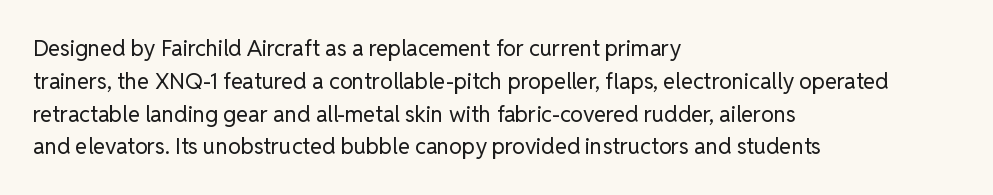
The image shows 22 px text type, upright; set left-aligned, normal line spacing (1.49x), normal letter spacing, not underlined.
